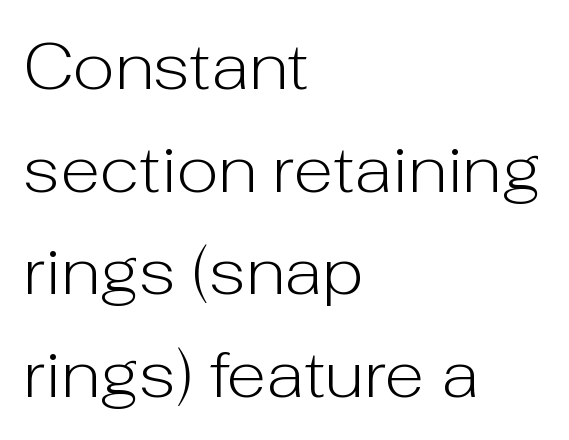
{"serif": "no", "italic": "no", "bold": "no", "weight": "light", "width": "normal", "stroke_contrast": "low", "x_height": "medium", "monospaced": "no", "underline": "no", "align": "left", "line_spacing": "normal", "line_spacing_ratio": 1.58, "letter_spacing": "normal", "letter_spacing_em": 0.0, "glyph_px": 65}
